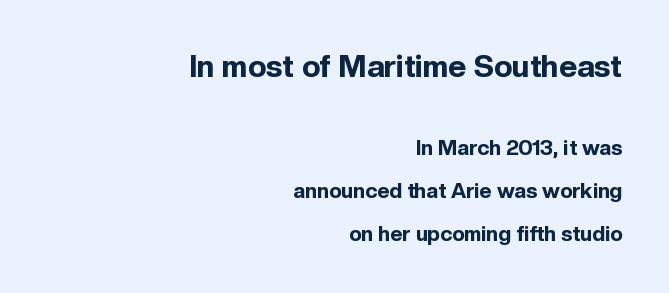
The image shows 31 px bold sans-serif type, upright; set right-aligned, loose line spacing (2.04x), normal letter spacing, not underlined; the first (top) block is 1.48x larger; a medium x-height.
